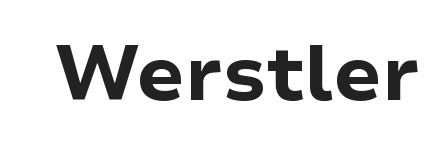
Q: Is the text bold? A: Yes.
Q: Is the text italic (slanted)? A: No, it is upright.
Q: Is the typeface a serif or a sans-serif typeface? A: Sans-serif.
Q: Is the text underlined? A: No.
Q: Is the spacing between letters normal or unusually wide? A: Normal.
Q: Width (condensed, normal, or wide)? A: Normal.
Q: Stroke contrast? A: Low.
Q: x-height? A: Medium.
Q: Monospaced? A: No.
